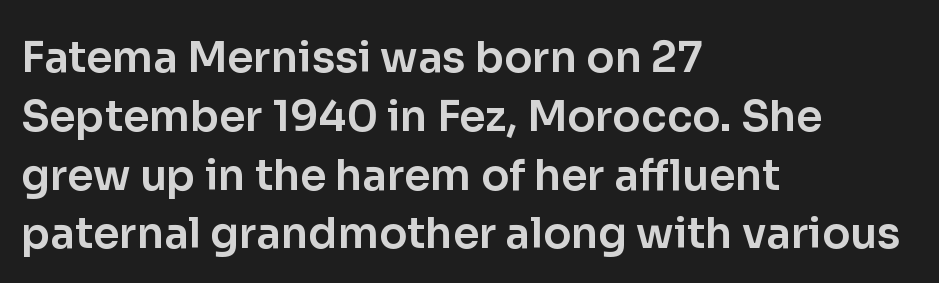
Q: Is the text italic (slanted)? A: No, it is upright.
Q: Is the typeface a serif or a sans-serif typeface? A: Sans-serif.
Q: Is the text underlined? A: No.
Q: How is the paragraph aligned? A: Left-aligned.
Q: Is the spacing between letters normal or unusually wide? A: Normal.
Q: Is the spacing between lines tight, normal or loose? A: Normal.
Q: Width (condensed, normal, or wide)? A: Normal.
Q: Stroke contrast? A: Low.
Q: x-height? A: Medium.
Q: Monospaced? A: No.
